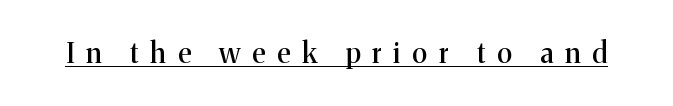
Each letter keeps its own natural width here, so spacing adapts to shape. Style check: upright. The letters carry serifs — small finishing strokes at the ends of their stems. Honestly, the letter spacing is so wide it's the main thing you notice. You can see a thin bar hugging the bottom of the glyphs.
